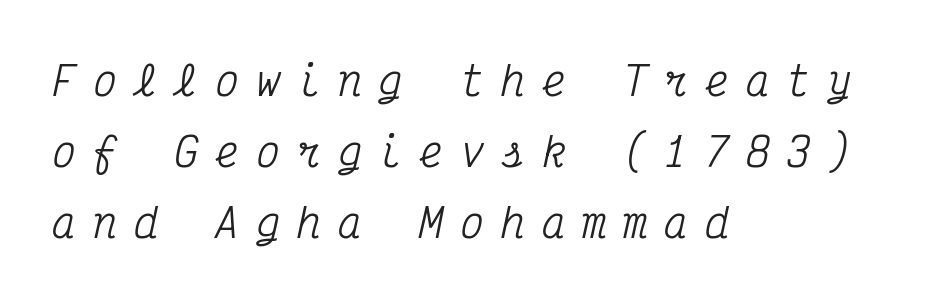
Q: Is the text italic (slanted)? A: Yes, it leans right by about 12 degrees.
Q: Is the typeface a serif or a sans-serif typeface? A: Serif.
Q: Is the text underlined? A: No.
Q: How is the paragraph aligned? A: Left-aligned.
Q: Is the spacing between letters normal or unusually wide? A: Unusually wide.
Q: Width (condensed, normal, or wide)? A: Condensed.
Q: Stroke contrast? A: Medium.
Q: x-height? A: Medium.
Q: Monospaced? A: Yes.
